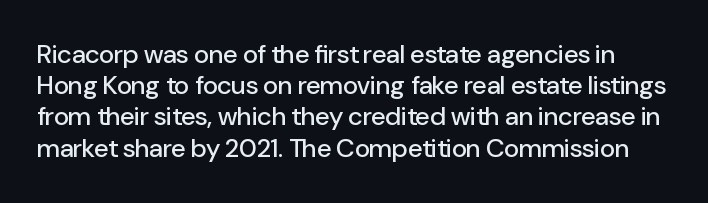
{"italic": "no", "underline": "no", "line_spacing_ratio": 1.2, "letter_spacing": "normal", "letter_spacing_em": 0.0, "glyph_px": 26}
